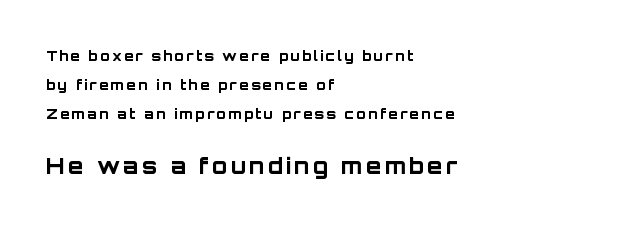
Q: Is the text bold? A: Yes.
Q: Is the text italic (slanted)? A: No, it is upright.
Q: Is the text underlined? A: No.
Q: How is the paragraph aligned? A: Left-aligned.
Q: Is the spacing between lines tight, normal or loose? A: Loose.
Q: Which block of text is set in a larger size, the first (top) or the second (bottom)? A: The second (bottom) one.
